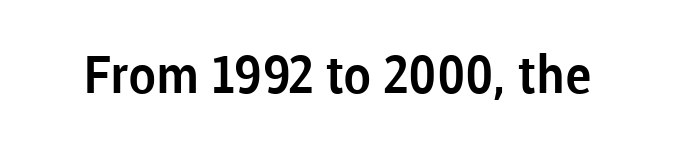
Q: Is the text italic (slanted)? A: No, it is upright.
Q: Is the typeface a serif or a sans-serif typeface? A: Sans-serif.
Q: Is the text underlined? A: No.
Q: Is the spacing between letters normal or unusually wide? A: Normal.
Q: Width (condensed, normal, or wide)? A: Normal.
Q: Stroke contrast? A: Low.
Q: x-height? A: Medium.
Q: Monospaced? A: No.
